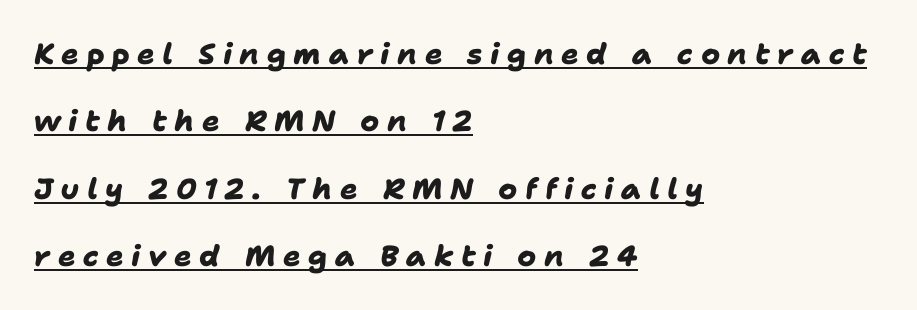
Q: Is the text bold? A: Yes.
Q: Is the typeface a serif or a sans-serif typeface? A: Sans-serif.
Q: Is the text underlined? A: Yes.
Q: How is the paragraph aligned? A: Left-aligned.
Q: Is the spacing between letters normal or unusually wide? A: Unusually wide.
Q: Is the spacing between lines tight, normal or loose? A: Loose.
Q: Width (condensed, normal, or wide)? A: Normal.
Q: Stroke contrast? A: Low.
Q: x-height? A: Medium.
Q: Monospaced? A: No.
